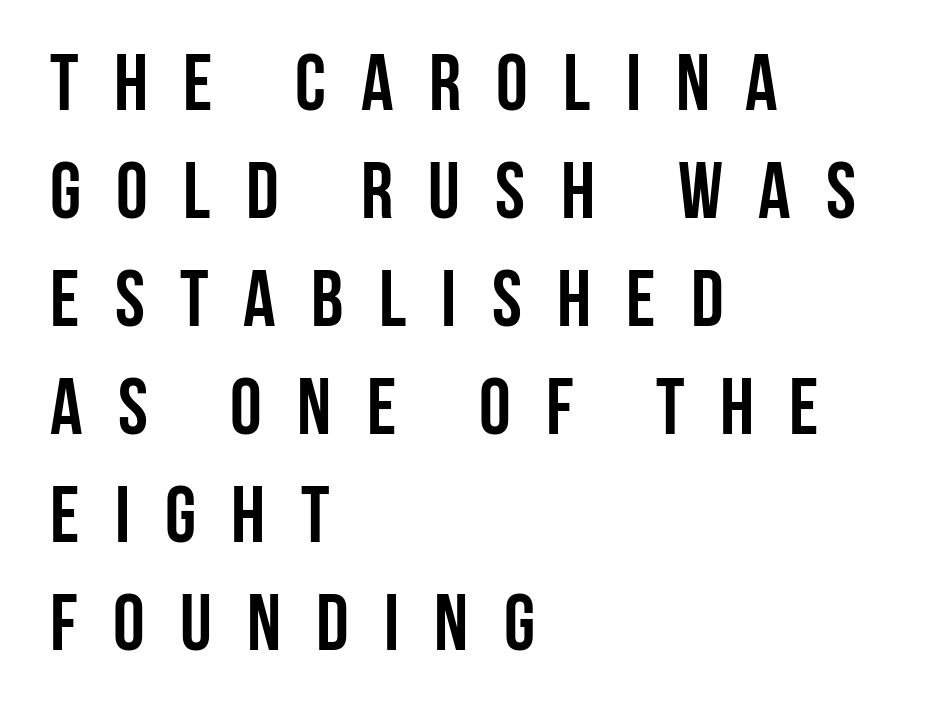
The image shows 80 px semibold, condensed sans-serif type, upright; set left-aligned, normal line spacing (1.35x), unusually wide letter spacing (+0.44 em), not underlined; low stroke contrast and a large x-height.
